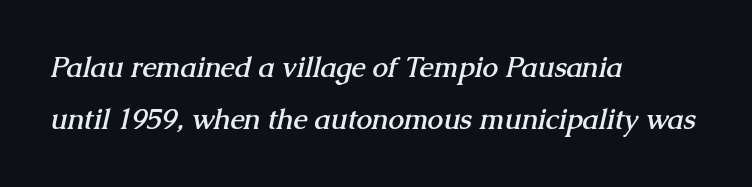
Short and long lines alike share a common starting point at left. Do the characters align in a grid? No, the font is proportional. Bare-footed words on every line. In terms of letterspacing, this is plain default setting.
